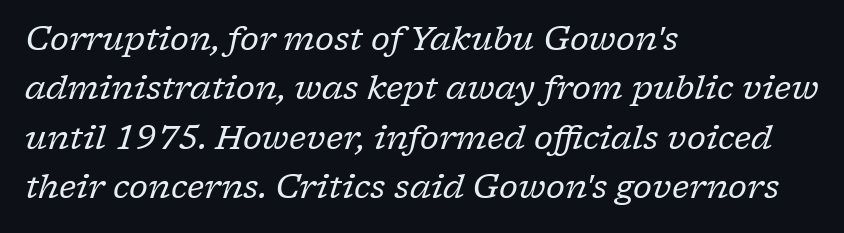
This sample has the flowing, uneven cadence of proportional lettering. Italic? Definitely — the glyphs are oblique. Lines of text with bare space underneath. Classification — serif.
